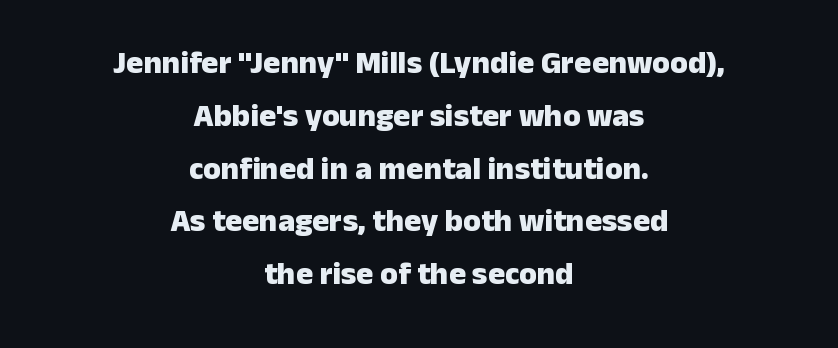
Q: Is the text bold? A: Yes.
Q: Is the text italic (slanted)? A: No, it is upright.
Q: Is the typeface a serif or a sans-serif typeface? A: Sans-serif.
Q: Is the text underlined? A: No.
Q: How is the paragraph aligned? A: Centered.
Q: Is the spacing between letters normal or unusually wide? A: Normal.
Q: Is the spacing between lines tight, normal or loose? A: Normal.
Q: Width (condensed, normal, or wide)? A: Normal.
Q: Stroke contrast? A: Low.
Q: x-height? A: Medium.
Q: Monospaced? A: No.
